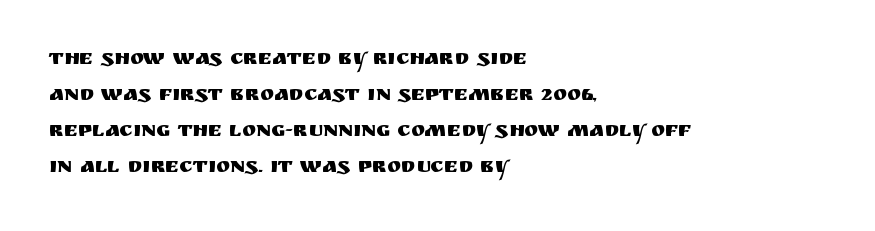
The image shows 21 px text type, upright; set left-aligned, line spacing 1.72x, normal letter spacing, not underlined.
